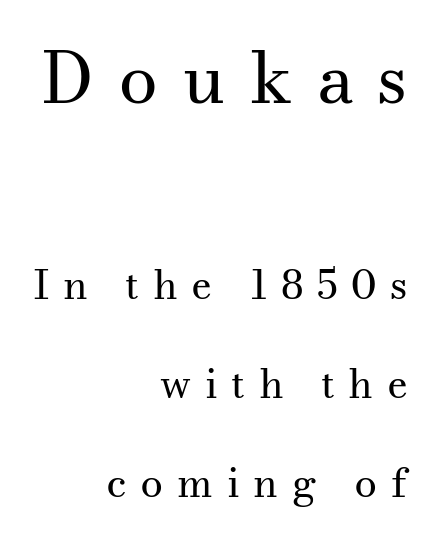
The image shows 71 px regular-weight serif type, upright; set right-aligned, loose line spacing (2.42x), unusually wide letter spacing (+0.33 em), not underlined; the first (top) block is 1.73x larger; medium stroke contrast and a small x-height.
